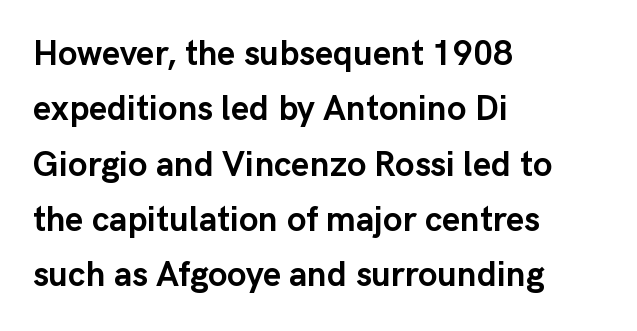
The image shows 35 px semibold sans-serif type, upright; set left-aligned, normal line spacing (1.58x), normal letter spacing, not underlined; low stroke contrast and a medium x-height.
